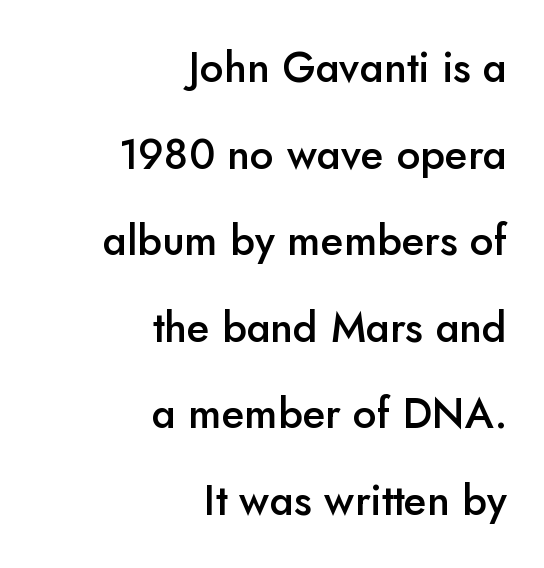
Q: Is the text bold? A: Semi-bold.
Q: Is the text italic (slanted)? A: No, it is upright.
Q: Is the typeface a serif or a sans-serif typeface? A: Sans-serif.
Q: Is the text underlined? A: No.
Q: How is the paragraph aligned? A: Right-aligned.
Q: Is the spacing between letters normal or unusually wide? A: Normal.
Q: Is the spacing between lines tight, normal or loose? A: Loose.
Q: Width (condensed, normal, or wide)? A: Normal.
Q: Stroke contrast? A: Low.
Q: x-height? A: Small.
Q: Monospaced? A: No.
